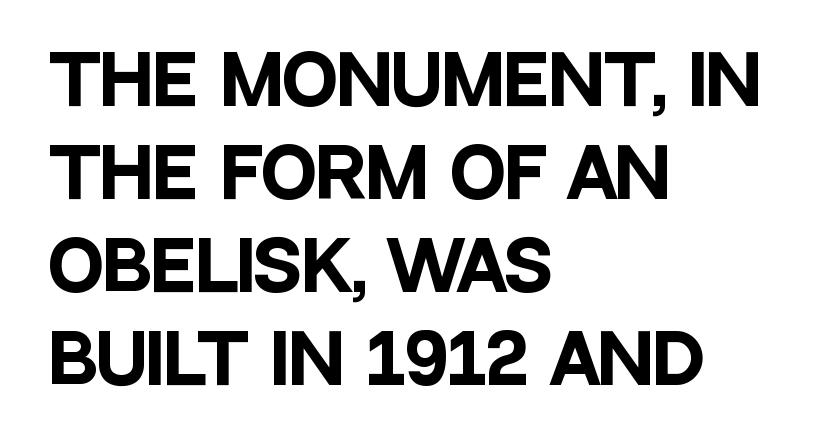
Q: Is the text bold? A: Yes.
Q: Is the text italic (slanted)? A: No, it is upright.
Q: Is the typeface a serif or a sans-serif typeface? A: Sans-serif.
Q: Is the text underlined? A: No.
Q: How is the paragraph aligned? A: Left-aligned.
Q: Is the spacing between letters normal or unusually wide? A: Normal.
Q: Is the spacing between lines tight, normal or loose? A: Normal.
Q: Width (condensed, normal, or wide)? A: Condensed.
Q: Stroke contrast? A: Low.
Q: x-height? A: Large.
Q: Monospaced? A: No.
